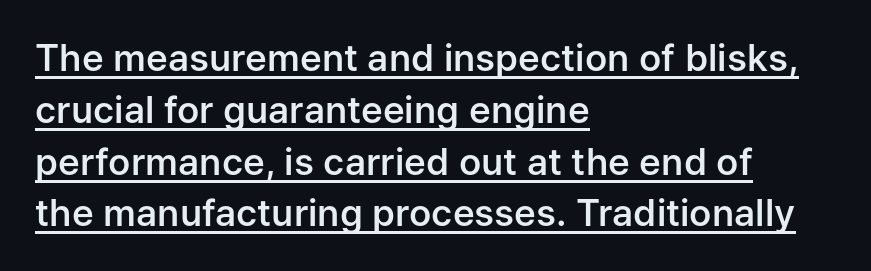
{"serif": "no", "italic": "no", "bold": "semi", "weight": "semibold", "width": "normal", "stroke_contrast": "low", "x_height": "medium", "monospaced": "no", "underline": "yes", "align": "left", "line_spacing": "normal", "line_spacing_ratio": 1.4, "letter_spacing": "normal", "letter_spacing_em": 0.0, "glyph_px": 37}
